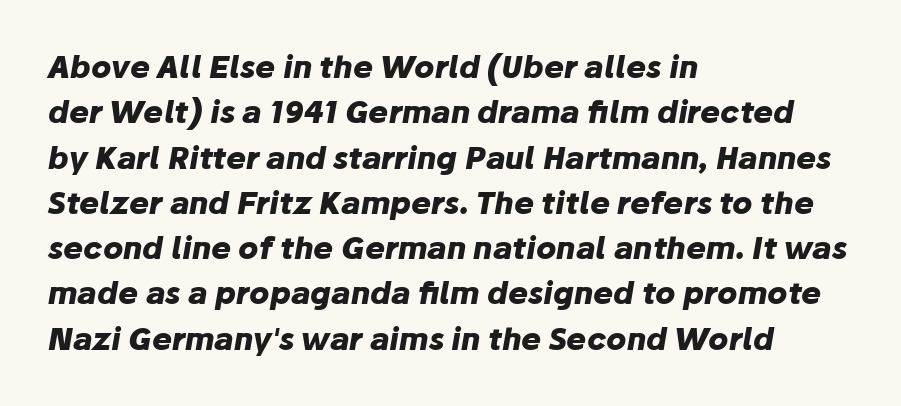
Q: Is the text bold? A: Yes.
Q: Is the text italic (slanted)? A: Yes, it leans right by about 10 degrees.
Q: Is the text underlined? A: No.
Q: How is the paragraph aligned? A: Left-aligned.
Q: Is the spacing between letters normal or unusually wide? A: Normal.
Q: Is the spacing between lines tight, normal or loose? A: Normal.
Q: Width (condensed, normal, or wide)? A: Normal.
Q: Stroke contrast? A: Low.
Q: x-height? A: Medium.
Q: Monospaced? A: No.
